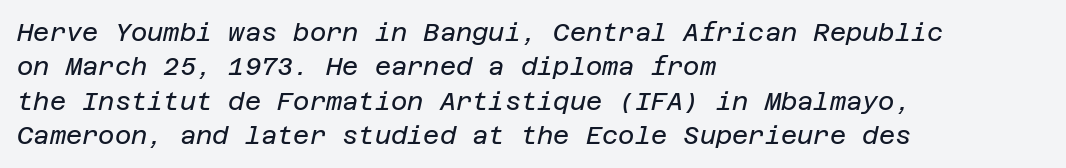
The image shows 25 px text type, italic (leaning right); set left-aligned, normal line spacing (1.38x), normal letter spacing, not underlined.
